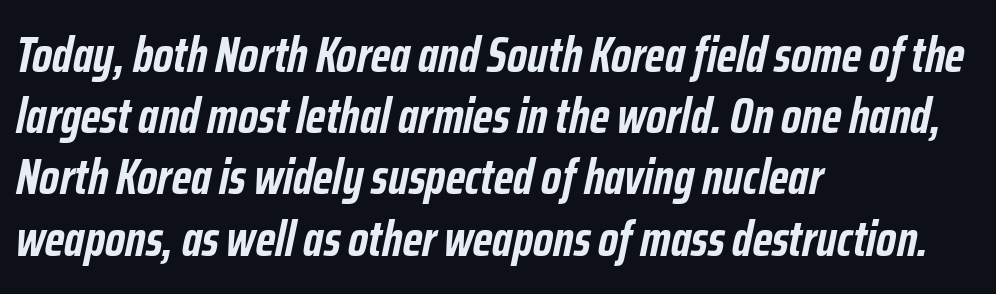
Q: Is the text bold? A: Yes.
Q: Is the text italic (slanted)? A: Yes, it leans right by about 12 degrees.
Q: Is the text underlined? A: No.
Q: How is the paragraph aligned? A: Left-aligned.
Q: Is the spacing between letters normal or unusually wide? A: Normal.
Q: Is the spacing between lines tight, normal or loose? A: Normal.
Q: Width (condensed, normal, or wide)? A: Condensed.
Q: Stroke contrast? A: Low.
Q: x-height? A: Medium.
Q: Monospaced? A: No.
